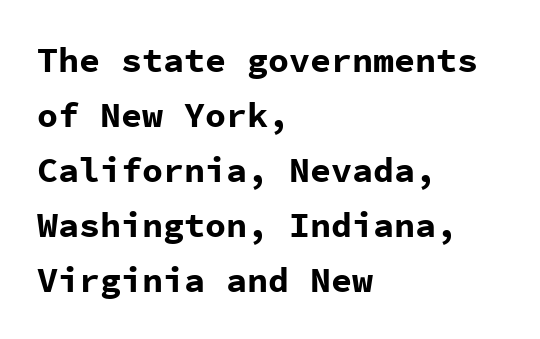
Q: Is the text bold? A: Yes.
Q: Is the text italic (slanted)? A: No, it is upright.
Q: Is the typeface a serif or a sans-serif typeface? A: Sans-serif.
Q: Is the text underlined? A: No.
Q: How is the paragraph aligned? A: Left-aligned.
Q: Is the spacing between letters normal or unusually wide? A: Normal.
Q: Is the spacing between lines tight, normal or loose? A: Normal.
Q: Width (condensed, normal, or wide)? A: Normal.
Q: Stroke contrast? A: Low.
Q: x-height? A: Medium.
Q: Monospaced? A: Yes.
